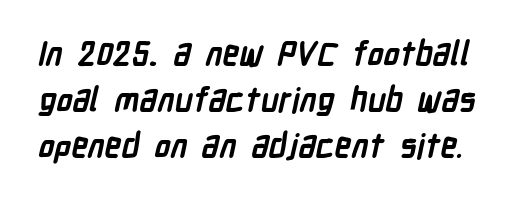
{"serif": "no", "bold": "yes", "weight": "semibold", "width": "condensed", "stroke_contrast": "low", "x_height": "medium", "monospaced": "no", "underline": "no", "line_spacing": "normal", "line_spacing_ratio": 1.39, "letter_spacing": "normal", "letter_spacing_em": 0.0, "glyph_px": 33}
